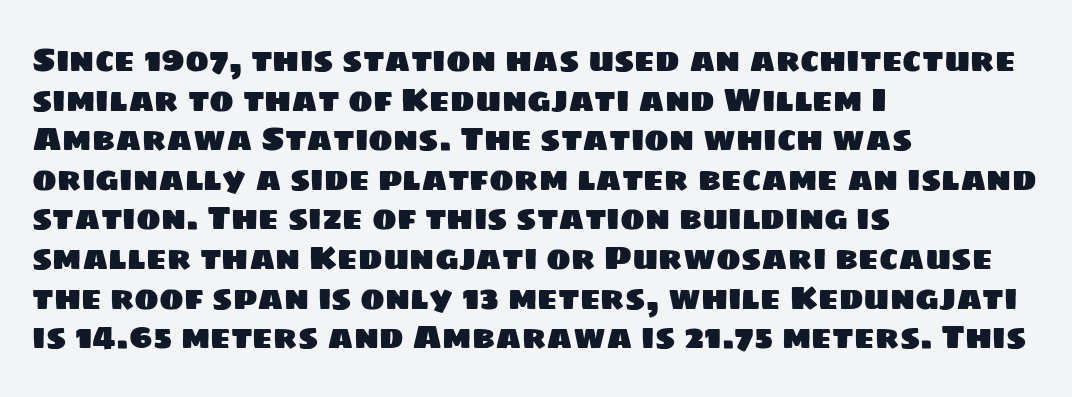
Q: Is the typeface a serif or a sans-serif typeface? A: Sans-serif.
Q: Is the text underlined? A: No.
Q: How is the paragraph aligned? A: Left-aligned.
Q: Is the spacing between letters normal or unusually wide? A: Normal.
Q: Width (condensed, normal, or wide)? A: Normal.
Q: Stroke contrast? A: Low.
Q: x-height? A: Large.
Q: Monospaced? A: No.
